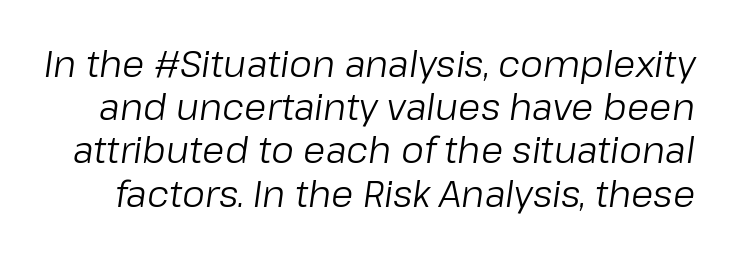
The tracking reads as untouched default to a designer's eye. Glance below the letters and you will spot only blank space. Caption: face not bold, strokes unweighted. Italic: yes, the glyphs are oblique. Looks like regular typesetting: each glyph gets only the width it needs.
